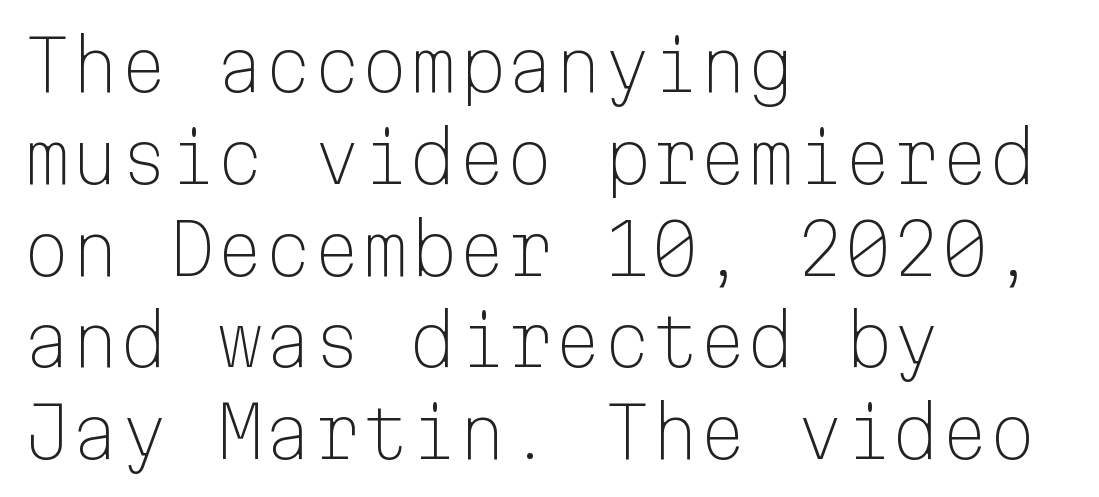
{"serif": "no", "italic": "no", "bold": "no", "weight": "light", "width": "normal", "stroke_contrast": "low", "x_height": "medium", "monospaced": "yes", "underline": "no", "align": "left", "line_spacing": "normal", "line_spacing_ratio": 1.33, "letter_spacing": "normal", "letter_spacing_em": 0.0, "glyph_px": 69}
